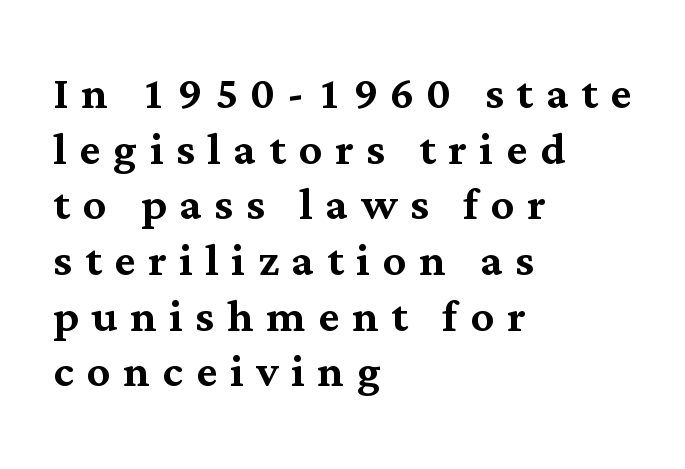
{"serif": "yes", "italic": "no", "width": "normal", "stroke_contrast": "medium", "x_height": "medium", "monospaced": "no", "underline": "no", "align": "left", "line_spacing": "tight", "line_spacing_ratio": 0.96, "letter_spacing": "wide", "letter_spacing_em": 0.22, "glyph_px": 58}
